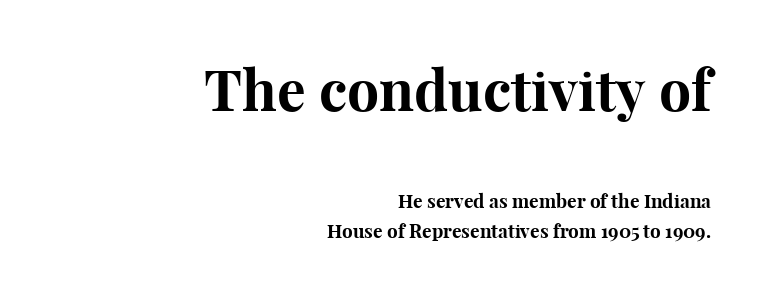
{"serif": "yes", "italic": "no", "bold": "yes", "weight": "bold", "width": "normal", "stroke_contrast": "high", "x_height": "medium", "monospaced": "no", "underline": "no", "align": "right", "line_spacing": "normal", "line_spacing_ratio": 1.6, "letter_spacing": "normal", "letter_spacing_em": 0.0, "larger_block": "first", "size_ratio": 3.0, "glyph_px": 57}
